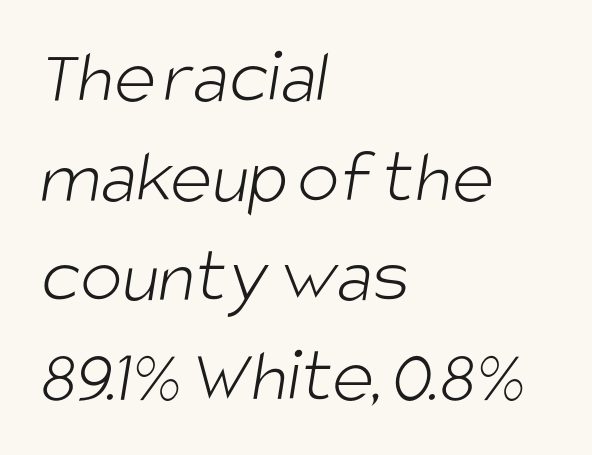
Stroke terminals: plain, sans-serif. This sample uses plain, unmodified letter spacing. This sample has the flowing, uneven cadence of proportional lettering. No word sits above an underline.
